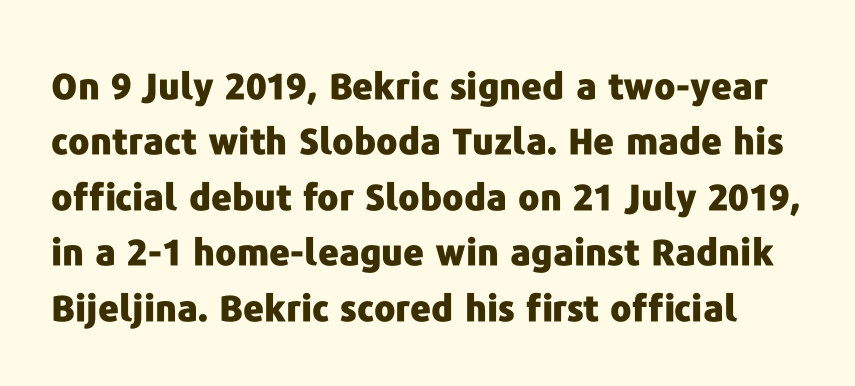
Q: Is the text bold? A: Yes.
Q: Is the text italic (slanted)? A: No, it is upright.
Q: Is the typeface a serif or a sans-serif typeface? A: Sans-serif.
Q: Is the text underlined? A: No.
Q: Is the spacing between letters normal or unusually wide? A: Normal.
Q: Is the spacing between lines tight, normal or loose? A: Normal.
Q: Width (condensed, normal, or wide)? A: Normal.
Q: Stroke contrast? A: Low.
Q: x-height? A: Medium.
Q: Monospaced? A: No.
